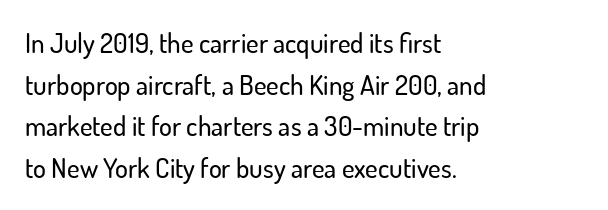
{"italic": "no", "underline": "no", "align": "left", "line_spacing": "normal", "line_spacing_ratio": 1.54, "letter_spacing": "normal", "letter_spacing_em": 0.0, "glyph_px": 27}
